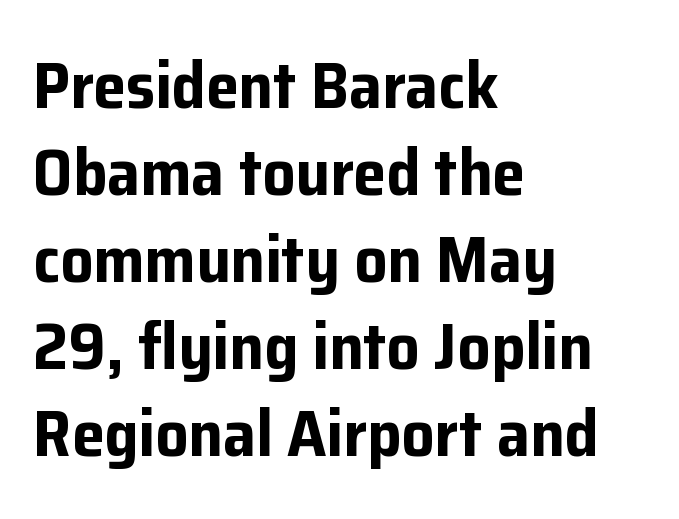
{"serif": "no", "italic": "no", "bold": "yes", "weight": "bold", "width": "normal", "stroke_contrast": "low", "x_height": "medium", "monospaced": "no", "underline": "no", "align": "left", "line_spacing": "normal", "line_spacing_ratio": 1.32, "letter_spacing": "normal", "letter_spacing_em": 0.0, "glyph_px": 66}
